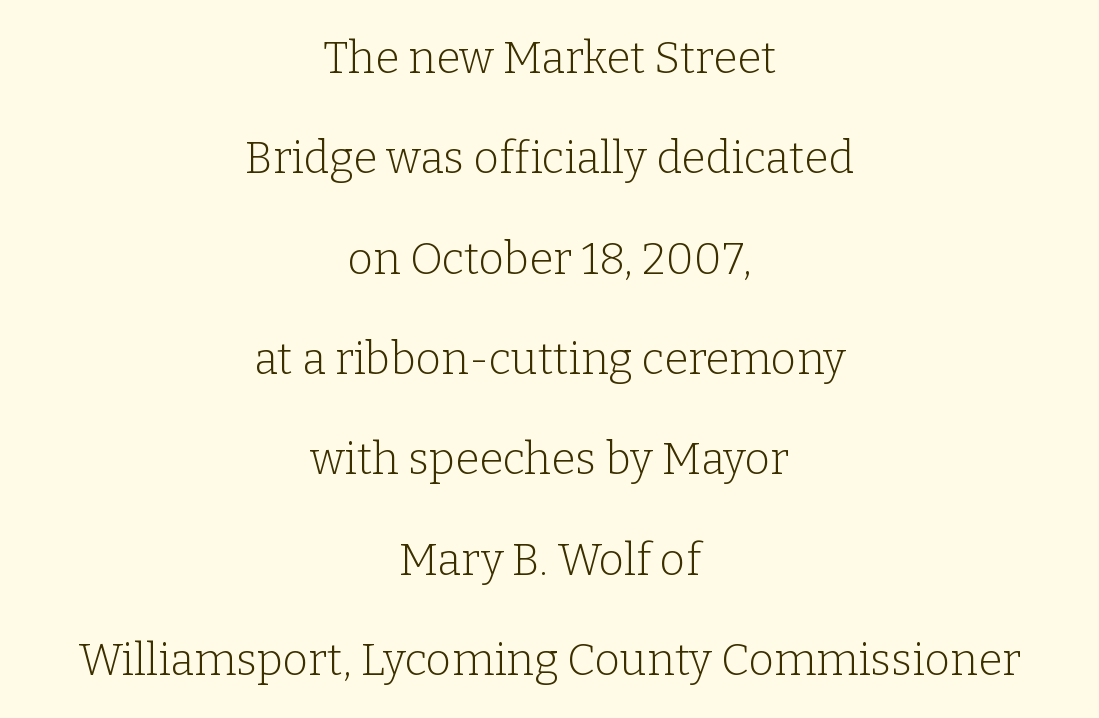
Nothing heavy about these letters — not bold at all. Unlike italic type, these characters show no tilt at all. I'd call this a serif setting — the letters wear small feet. The rendering uses natural spacing where letterforms have individual widths. Does the copy run flush right? No — it is centered line by line.
